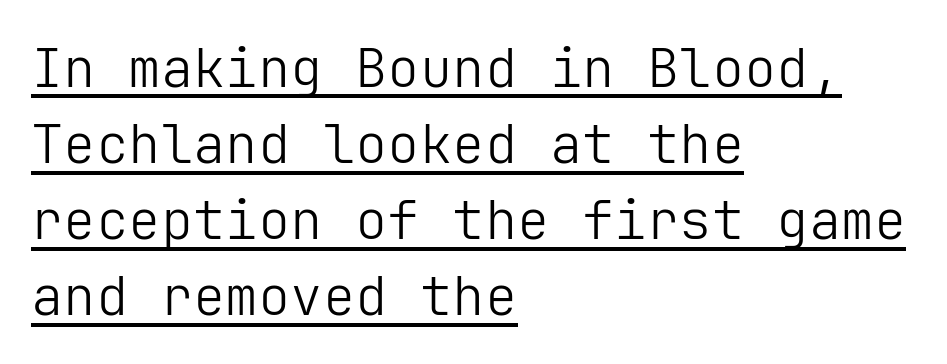
The image shows 54 px light sans-serif type, upright; set left-aligned, normal line spacing (1.41x), normal letter spacing, underlined; low stroke contrast and a medium x-height.
